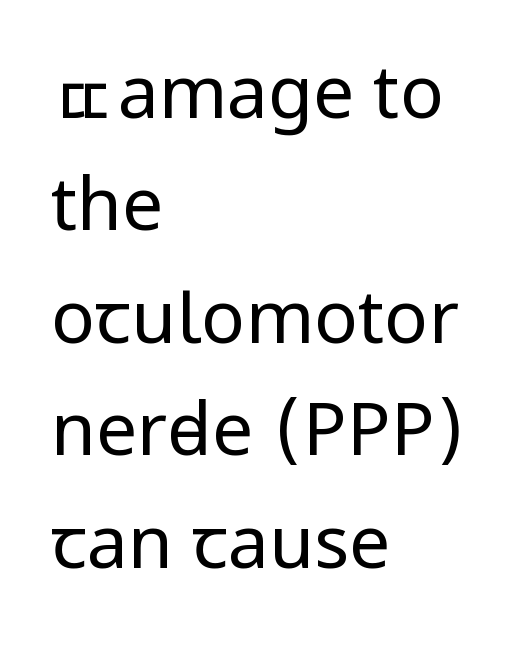
{"serif": "no", "italic": "no", "bold": "no", "weight": "regular", "width": "condensed", "stroke_contrast": "low", "x_height": "large", "monospaced": "no", "underline": "no", "align": "left", "line_spacing": "normal", "line_spacing_ratio": 1.54, "letter_spacing": "normal", "letter_spacing_em": 0.0, "glyph_px": 73}
